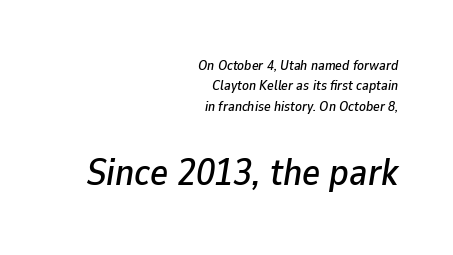
Casual observation: everything's shoved over to the right. Glance below the letters and you will spot only blank space. Small over large — that's the arrangement of the two blocks here. Horizontal bands of white between lines are of average thickness.
